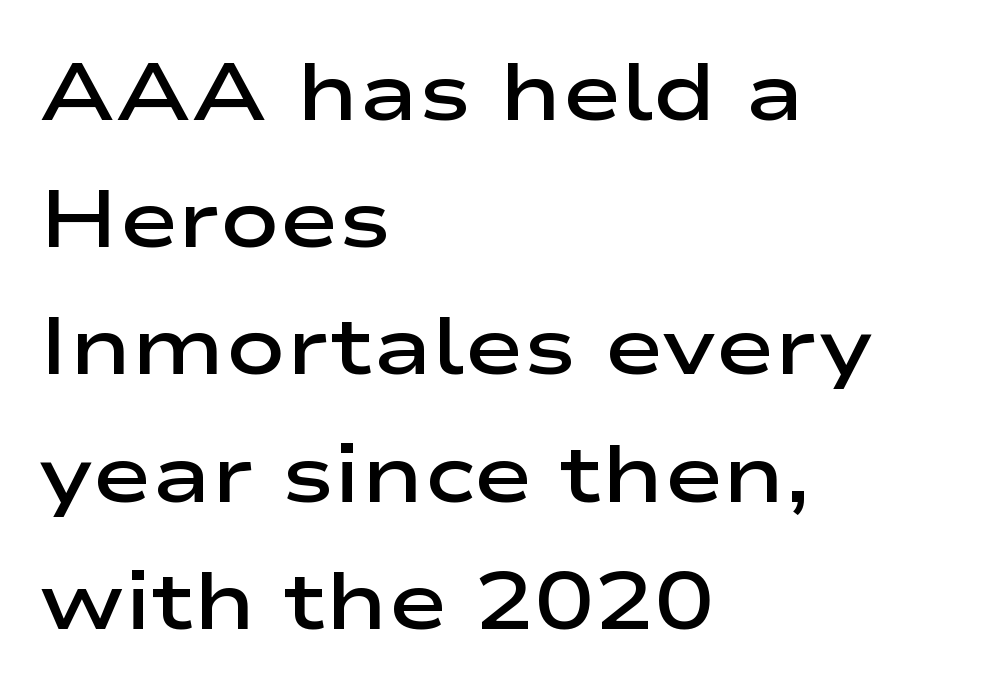
{"serif": "no", "italic": "no", "bold": "semi", "weight": "semibold", "width": "wide", "stroke_contrast": "low", "x_height": "medium", "monospaced": "no", "underline": "no", "align": "left", "line_spacing": "normal", "line_spacing_ratio": 1.59, "letter_spacing": "normal", "letter_spacing_em": 0.0, "glyph_px": 80}
